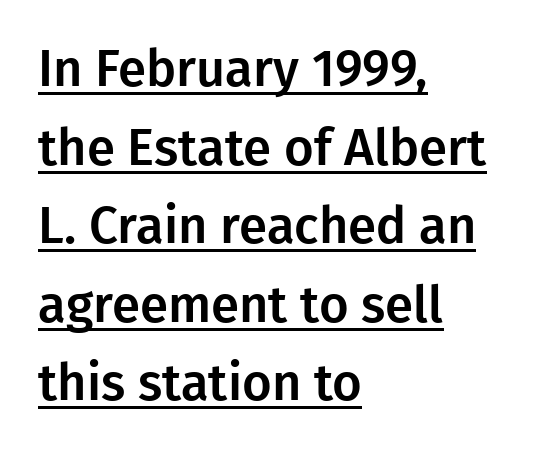
{"serif": "no", "italic": "no", "width": "normal", "stroke_contrast": "low", "x_height": "medium", "monospaced": "no", "underline": "yes", "align": "left", "line_spacing": "normal", "line_spacing_ratio": 1.54, "letter_spacing": "normal", "letter_spacing_em": 0.0, "glyph_px": 51}
